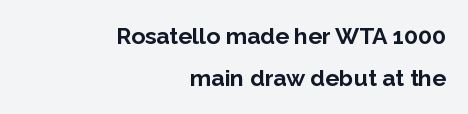
The strokes are fattened all the way to bold. Where is the straight margin? On the right. The letterforms sit shoulder to shoulder at normal distance. Nobody drew a line under any word here. The letters stand straight up with perfectly vertical stems.
